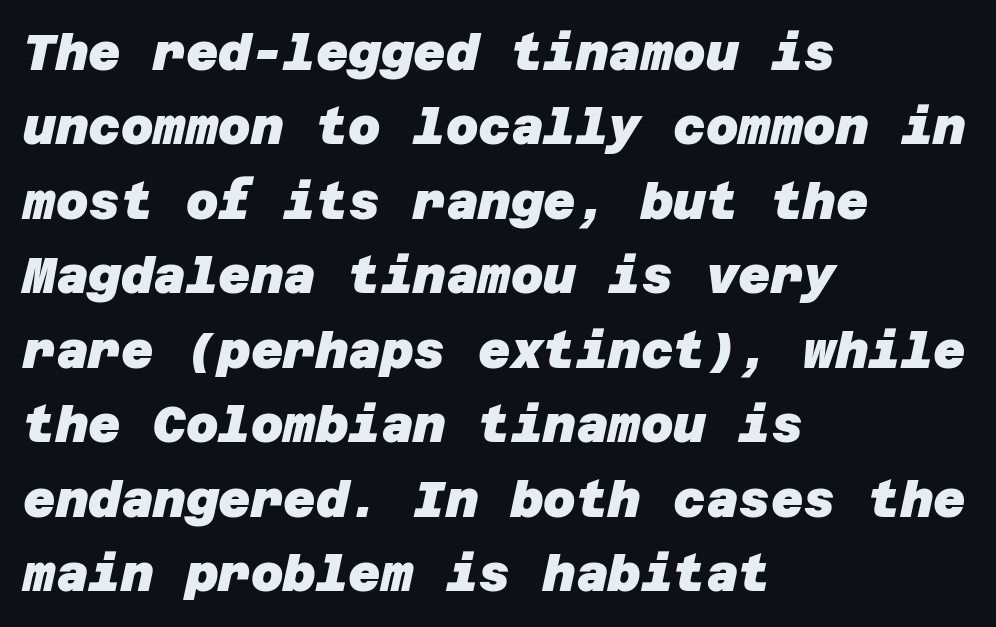
The image shows 50 px heavy sans-serif type; set left-aligned, normal line spacing (1.49x), normal letter spacing, not underlined; low stroke contrast and a large x-height.
